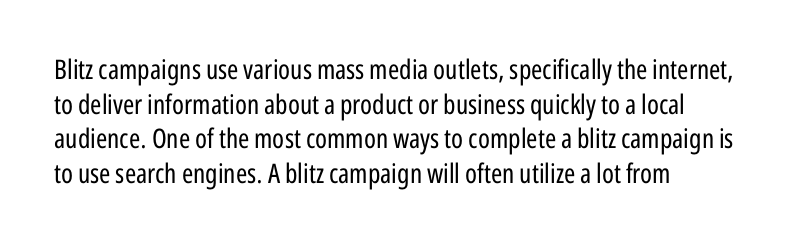
Q: Is the text bold? A: No.
Q: Is the text italic (slanted)? A: No, it is upright.
Q: Is the text underlined? A: No.
Q: How is the paragraph aligned? A: Left-aligned.
Q: Is the spacing between letters normal or unusually wide? A: Normal.
Q: Is the spacing between lines tight, normal or loose? A: Normal.
